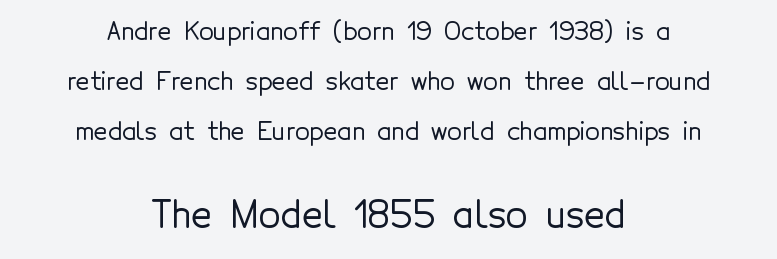
{"serif": "no", "italic": "no", "width": "normal", "x_height": "medium", "monospaced": "no", "underline": "no", "align": "center", "line_spacing": "loose", "line_spacing_ratio": 2.09, "letter_spacing": "normal", "letter_spacing_em": 0.0, "larger_block": "second", "size_ratio": 1.5, "glyph_px": 36}
